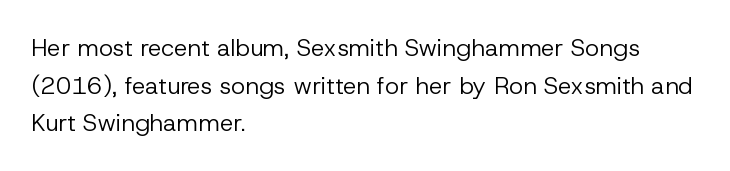
The setting favours the left margin, as ordinary paragraphs usually do. The face looks like a standard text weight, possibly lighter. Each row of text sits above clean, open space. Posture: straight, roman, zero tilt.
